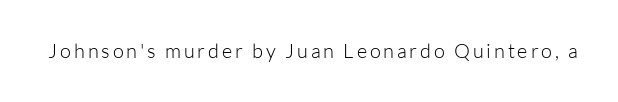
The image shows 20 px text type, upright; set not underlined.
